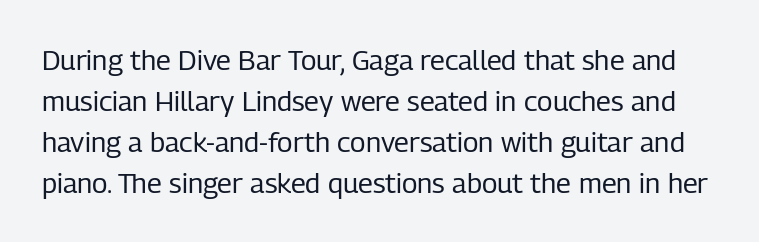
Typographically, this falls in the sans-serif category. Note the varied advance widths — an 'i' is clearly narrower than an 'm'. Whoever set this chose a conventional vertical rhythm. Nobody touched the tracking dial on this one. No word sits above an underline.
